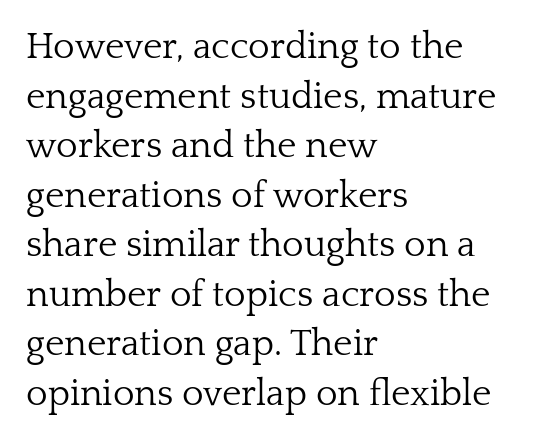
{"serif": "yes", "italic": "no", "bold": "no", "weight": "light", "width": "normal", "stroke_contrast": "low", "x_height": "medium", "monospaced": "no", "underline": "no", "align": "left", "line_spacing": "normal", "line_spacing_ratio": 1.34, "letter_spacing": "normal", "letter_spacing_em": 0.0, "glyph_px": 37}
